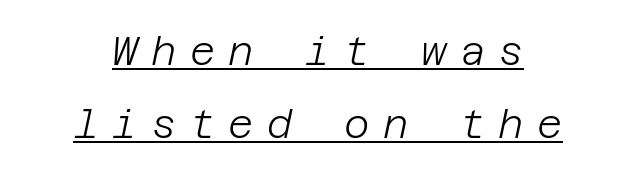
A typographer would call this underscored text. Every row of glyphs is offset so its center matches the block's center. There's an unmistakable incline to the writing here. The tracking reads as deliberately expanded to a designer's eye. Unbolded letterforms with no extra heft.
